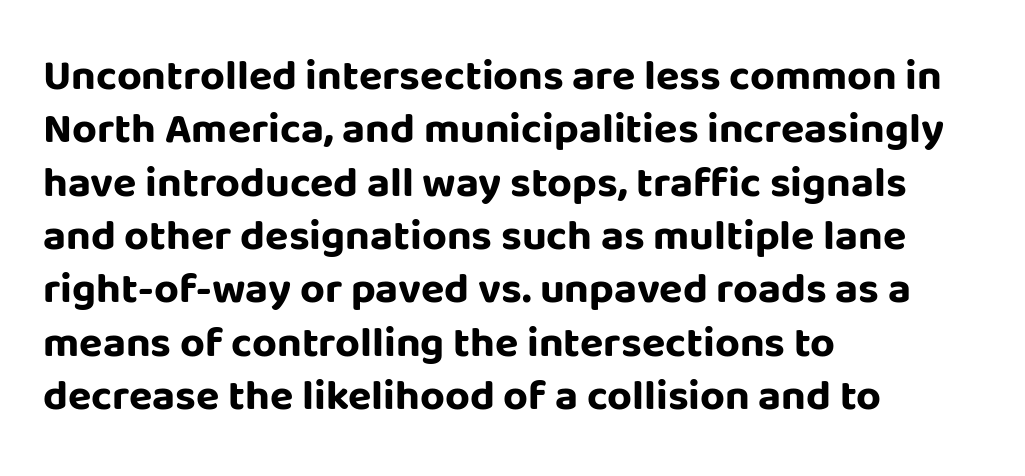
The image shows 43 px bold sans-serif type, upright; set left-aligned, line spacing 1.24x, normal letter spacing, not underlined; low stroke contrast and a large x-height.
